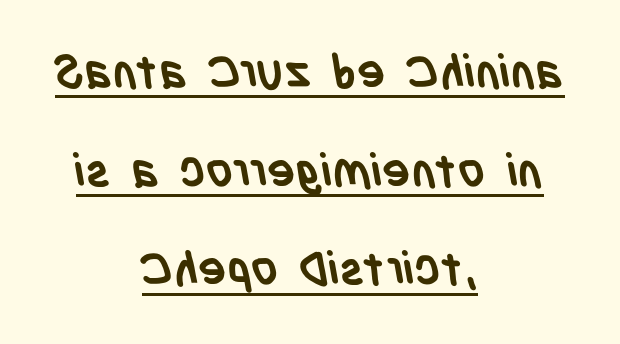
The image shows 47 px semibold, condensed sans-serif type; set centered, loose line spacing (2.1x), normal letter spacing, underlined; low stroke contrast and a large x-height.
